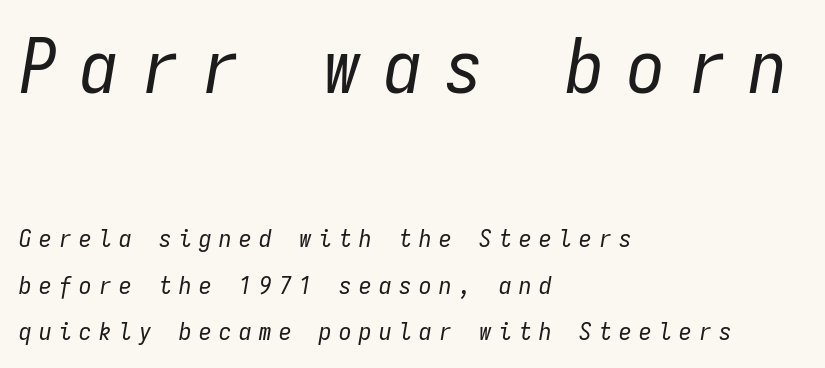
The image shows 76 px regular-weight, condensed type, italic (leaning right), monospaced; set left-aligned, line spacing 1.87x, unusually wide letter spacing (+0.3 em), not underlined; the first (top) block is 3.04x larger; low stroke contrast and a medium x-height.
